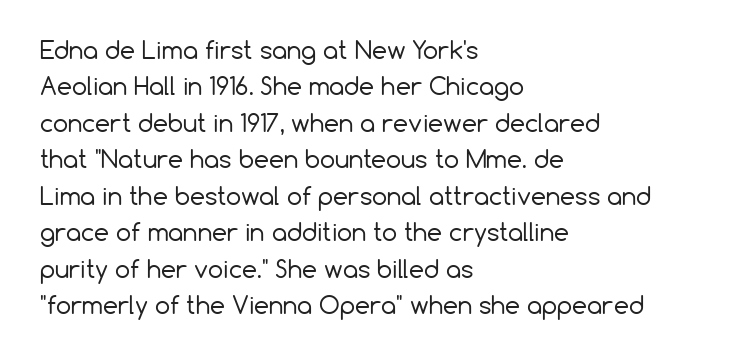
The image shows 24 px text type, upright; set left-aligned, normal line spacing (1.52x), normal letter spacing, not underlined.
